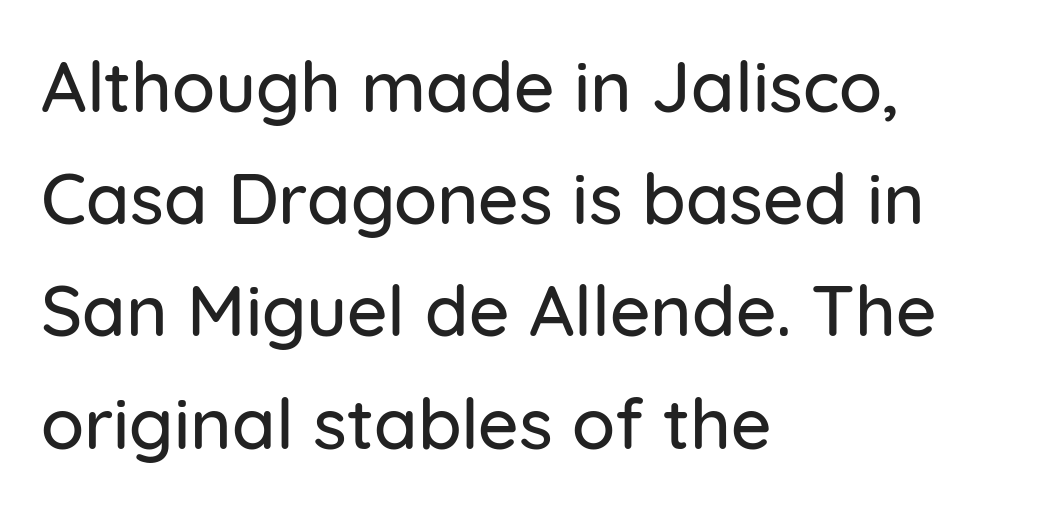
The rendering shows plain stroke endings on the letterforms — a sans-serif design. You could not count columns in this text — the font is proportionally spaced. The axis of the letterforms is exactly vertical. Which margin do the lines hug? The left one — the right edge is uneven.
